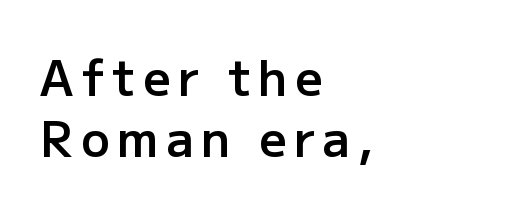
Ascenders rise straight up at ninety degrees. The designer left line spacing at the default. Varying glyph widths throughout — classic text-font behaviour. These lines are set flush left with a ragged right edge.
